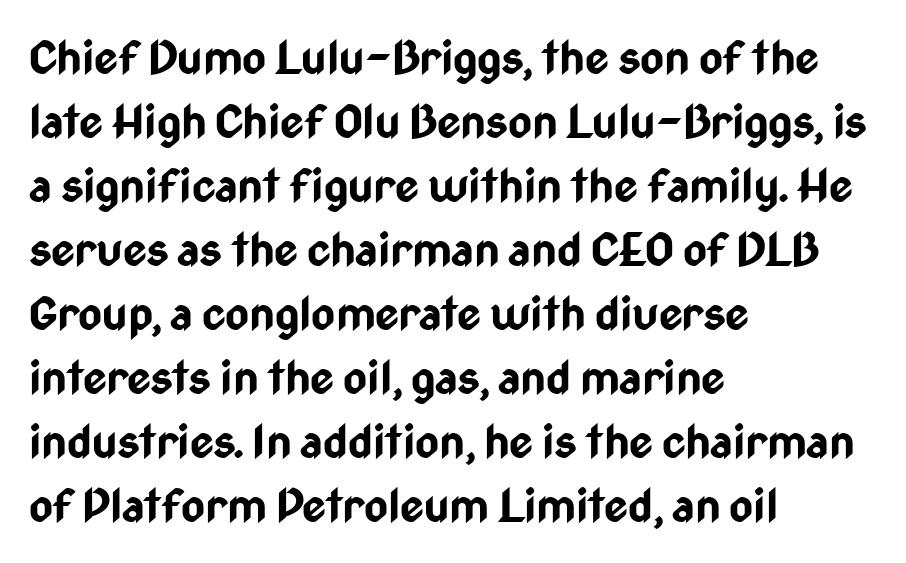
The image shows 46 px bold, condensed sans-serif type, upright; set left-aligned, normal line spacing (1.39x), normal letter spacing, not underlined; low stroke contrast and a medium x-height.
